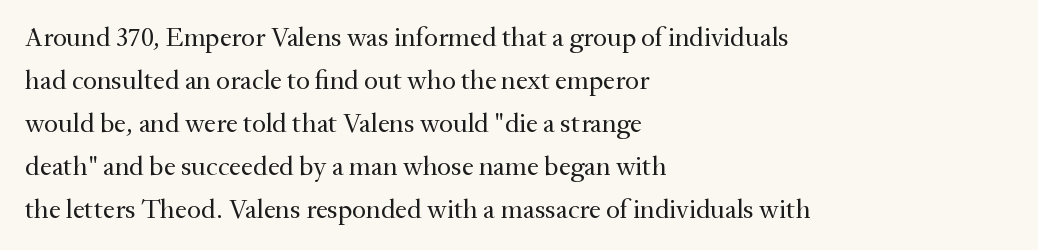
{"italic": "no", "bold": "no", "underline": "no", "align": "left", "line_spacing": "normal", "line_spacing_ratio": 1.59, "letter_spacing": "normal", "letter_spacing_em": 0.0, "glyph_px": 27}
